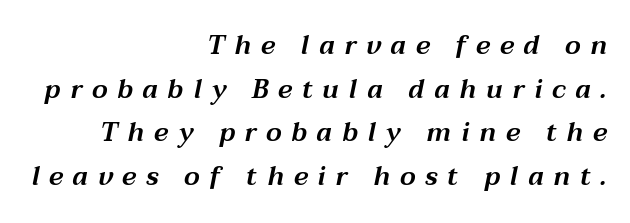
Honestly, the letter spacing is so wide it's the main thing you notice. Notice how the passage keeps a crisp vertical edge on the right only. Yep, that's italic — everything's leaning. The area under the type is left untouched.
